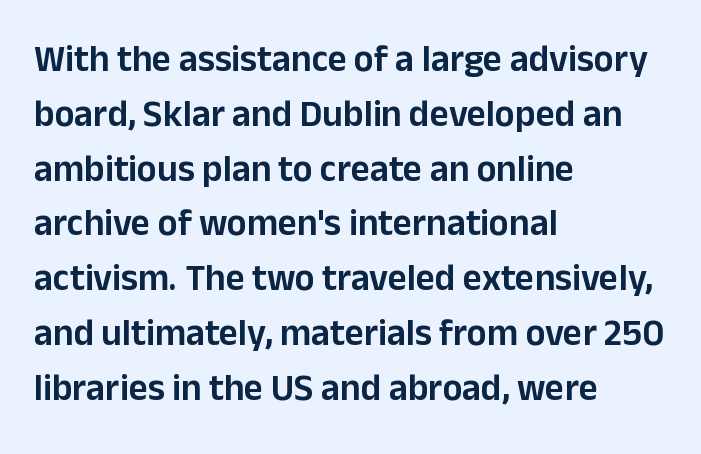
The image shows 37 px sans-serif type, upright; set left-aligned, normal line spacing (1.48x), normal letter spacing, not underlined; low stroke contrast and a medium x-height.
